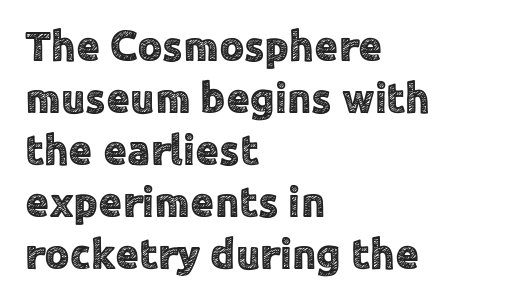
{"serif": "no", "italic": "no", "width": "normal", "x_height": "medium", "monospaced": "no", "underline": "no", "align": "left", "line_spacing_ratio": 1.21, "letter_spacing": "normal", "letter_spacing_em": 0.0, "glyph_px": 43}
